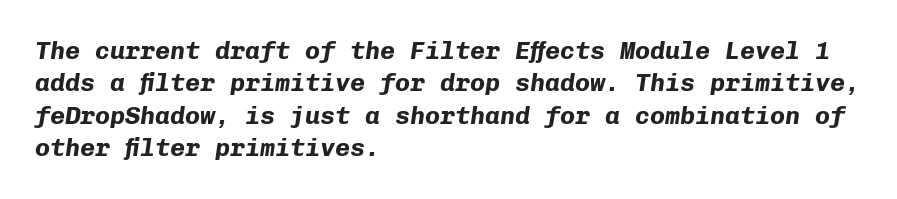
{"italic": "yes", "lean": "right", "slant_degrees": 8, "bold": "yes", "underline": "no", "align": "left", "line_spacing": "normal", "line_spacing_ratio": 1.3, "letter_spacing": "normal", "letter_spacing_em": 0.0, "glyph_px": 25}
